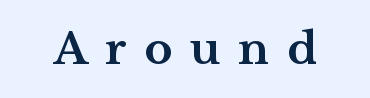
The image shows 43 px bold, wide serif type, upright; set unusually wide letter spacing (+0.41 em), not underlined; medium stroke contrast and a medium x-height.
